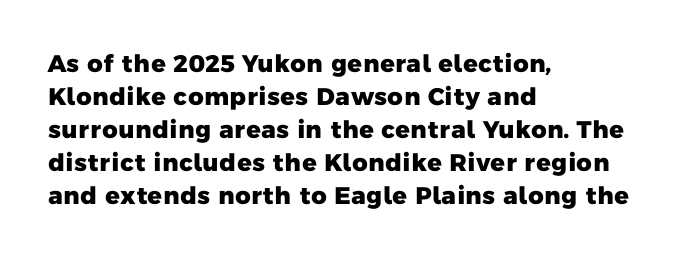
{"bold": "yes", "underline": "no", "align": "left", "line_spacing": "normal", "line_spacing_ratio": 1.38, "letter_spacing": "normal", "letter_spacing_em": 0.0, "glyph_px": 24}
